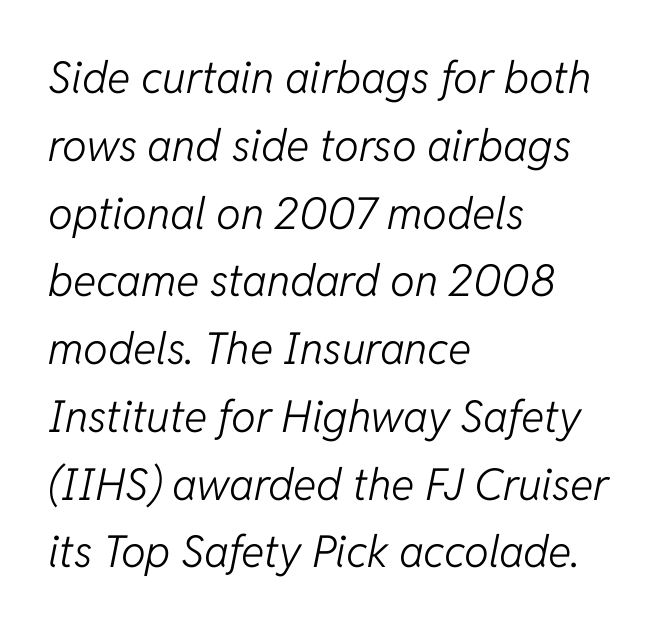
Q: Is the text bold? A: No.
Q: Is the text italic (slanted)? A: Yes, it leans right by about 11 degrees.
Q: Is the text underlined? A: No.
Q: How is the paragraph aligned? A: Left-aligned.
Q: Is the spacing between letters normal or unusually wide? A: Normal.
Q: Is the spacing between lines tight, normal or loose? A: Normal.
Q: Width (condensed, normal, or wide)? A: Normal.
Q: Stroke contrast? A: Low.
Q: x-height? A: Medium.
Q: Monospaced? A: No.
